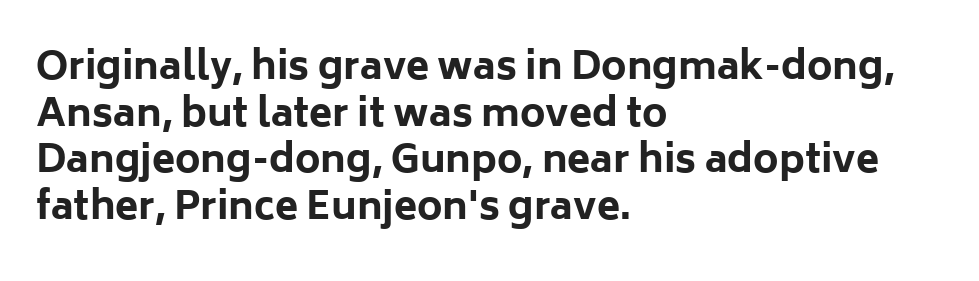
The specimen reads as upright at a glance. Unmarked baselines from the first word to the last. There is no visible air inserted between adjacent glyphs. Is this a fixed-width face? No — the glyphs have proportional, varying widths.
